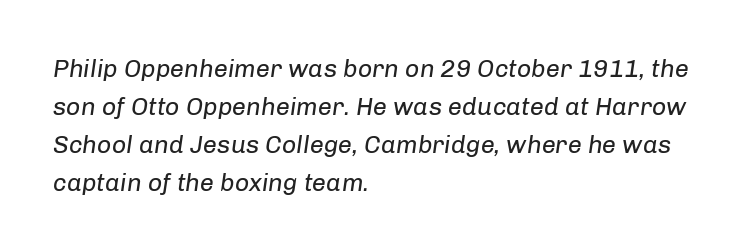
The image shows 25 px text type, italic (leaning right); set left-aligned, normal line spacing (1.52x), normal letter spacing, not underlined.
